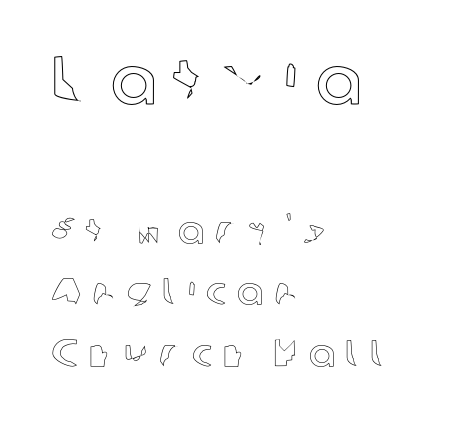
The image shows 68 px text type, upright; set left-aligned, normal line spacing (1.58x), unusually wide letter spacing (+0.27 em), not underlined; the first (top) block is 1.74x larger; a medium x-height.
